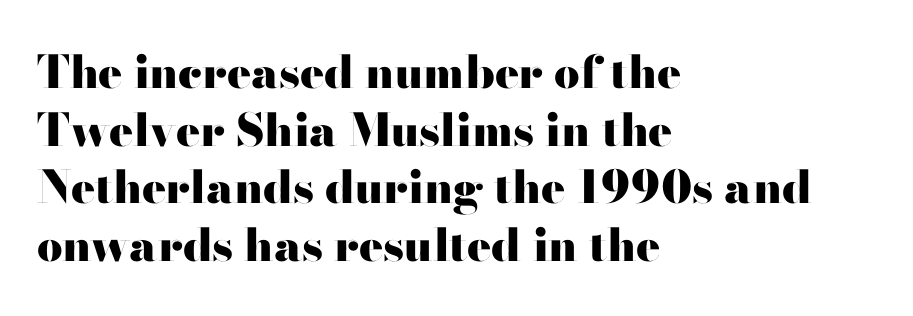
{"serif": "no", "italic": "no", "bold": "yes", "weight": "heavy", "width": "wide", "stroke_contrast": "high", "x_height": "small", "monospaced": "no", "underline": "no", "align": "left", "line_spacing": "normal", "line_spacing_ratio": 1.28, "letter_spacing": "normal", "letter_spacing_em": 0.0, "glyph_px": 45}
